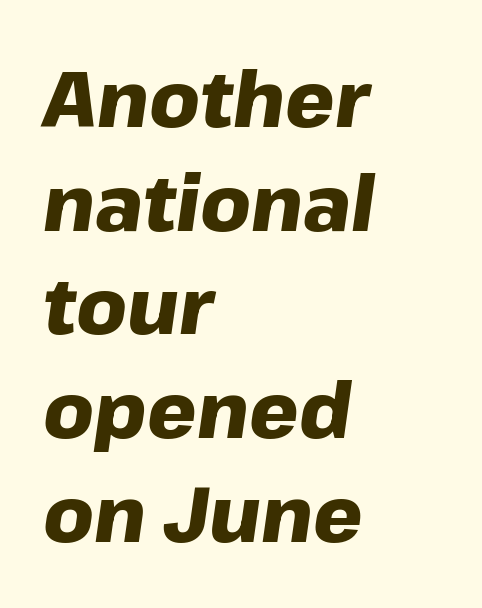
The image shows 78 px heavy type, italic (leaning right); set left-aligned, normal line spacing (1.33x), normal letter spacing, not underlined; low stroke contrast and a medium x-height.
